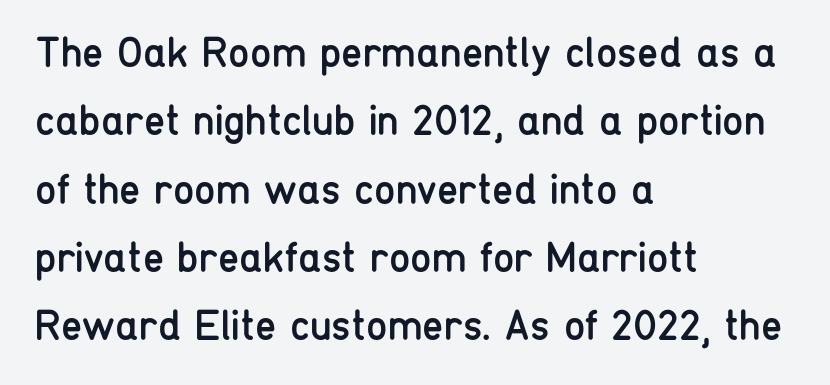
No italicization has been applied; the sample stays upright. Quick note: underline off. What stands out about the letter spacing? Nothing — it is the standard amount. Horizontal alignment here is leftward, the default for most running prose.
